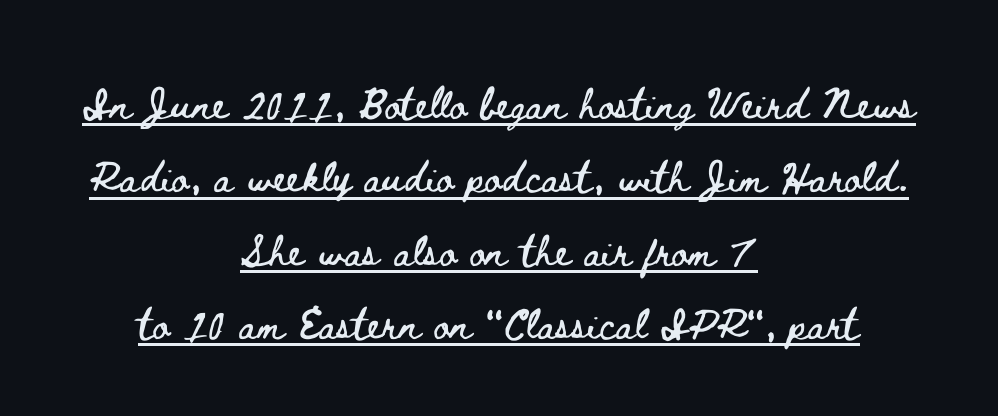
A continuous stroke trails under the words, as in a hyperlink. These lines are rendered in a variable-pitch font. Reading down the block, each line starts at a different indent, mirrored at its end. Words appear dense and cohesive because spacing is normal.
